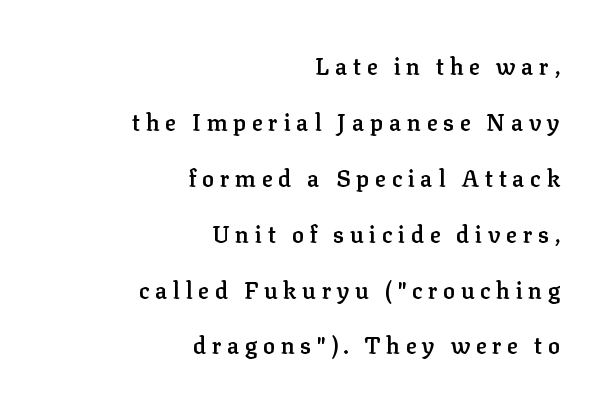
Q: Is the text bold? A: Semi-bold.
Q: Is the text italic (slanted)? A: No, it is upright.
Q: Is the text underlined? A: No.
Q: How is the paragraph aligned? A: Right-aligned.
Q: Is the spacing between letters normal or unusually wide? A: Unusually wide.
Q: Is the spacing between lines tight, normal or loose? A: Loose.
